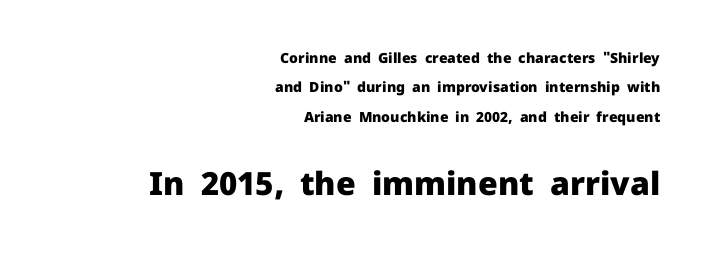
What's the leading like? Stretched, with rows far apart. Inter-character spacing is left at the font's built-in metrics. These lines are rendered in a variable-pitch font. Each letter's strokes conclude bluntly, with no projecting serifs. Notice how thick the strokes are: this is what a full bold looks like.
